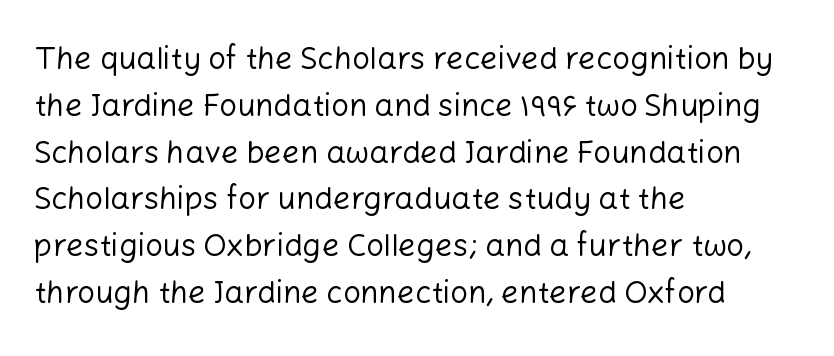
{"serif": "no", "italic": "no", "bold": "no", "weight": "regular", "width": "normal", "stroke_contrast": "low", "x_height": "medium", "monospaced": "no", "underline": "no", "align": "left", "line_spacing": "normal", "line_spacing_ratio": 1.51, "letter_spacing": "normal", "letter_spacing_em": 0.0, "glyph_px": 31}
